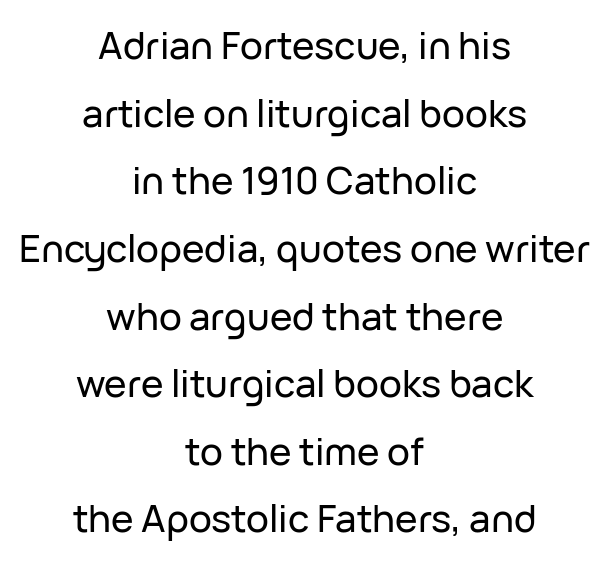
Bare-footed words on every line. Compared with typical body copy, the letter spacing here is the same. These lines are rendered in a variable-pitch font. A roman cut, with each character standing at attention. Short and long lines alike share a common midpoint. This rendering employs a face without finishing strokes, i.e., a sans-serif.
